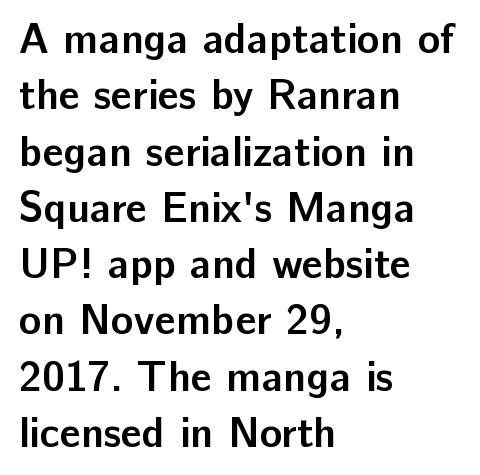
The image shows 42 px semibold sans-serif type, upright; set left-aligned, normal line spacing (1.34x), normal letter spacing, not underlined; low stroke contrast and a medium x-height.
